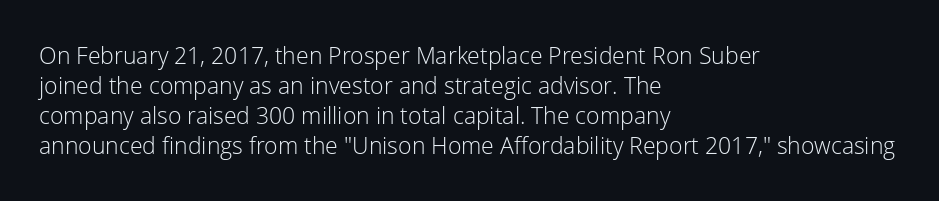
The image shows 23 px text type, upright; set left-aligned, normal line spacing (1.31x), normal letter spacing, not underlined.
